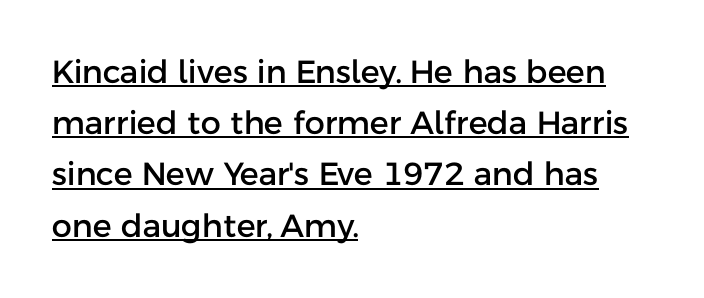
The image shows 32 px sans-serif type, upright; set left-aligned, normal line spacing (1.6x), normal letter spacing, underlined; low stroke contrast and a medium x-height.
